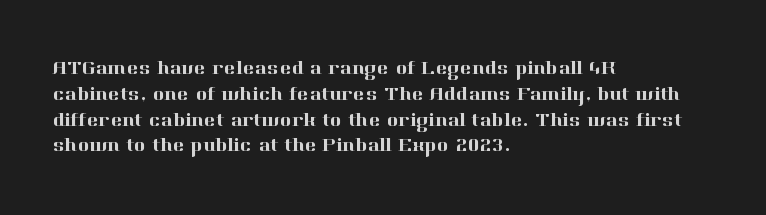
Is there any slant? The stems are plumb. Clear beneath every line of the passage. Nobody touched the tracking dial on this one. Line beginnings align vertically; line endings do not. One glance says typical: line gaps are just what's usual.
